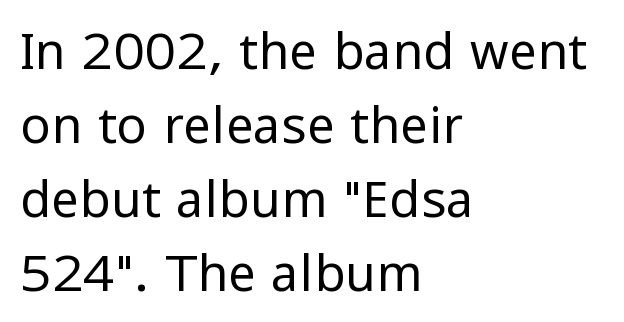
The image shows 50 px regular-weight sans-serif type, upright; set left-aligned, normal line spacing (1.48x), normal letter spacing, not underlined; low stroke contrast and a medium x-height.
